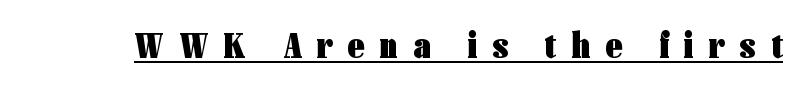
Strokes here are thick enough to call this a true bold. These lines are composed in type without serifs. Do the characters align in a grid? No, the font is proportional. Posture: vertical. The rendering uses the underline text-decoration.
